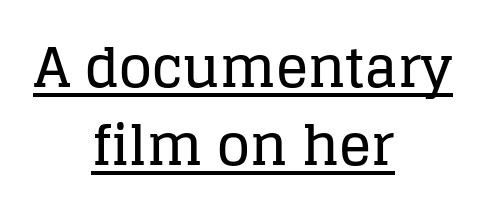
Q: Is the text italic (slanted)? A: No, it is upright.
Q: Is the typeface a serif or a sans-serif typeface? A: Serif.
Q: Is the text underlined? A: Yes.
Q: How is the paragraph aligned? A: Centered.
Q: Is the spacing between letters normal or unusually wide? A: Normal.
Q: Is the spacing between lines tight, normal or loose? A: Normal.
Q: Width (condensed, normal, or wide)? A: Normal.
Q: Stroke contrast? A: Low.
Q: x-height? A: Large.
Q: Monospaced? A: No.
